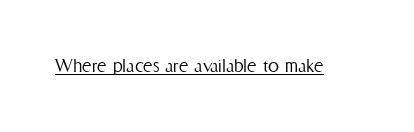
The image shows 22 px text type, upright; set normal letter spacing, underlined.
